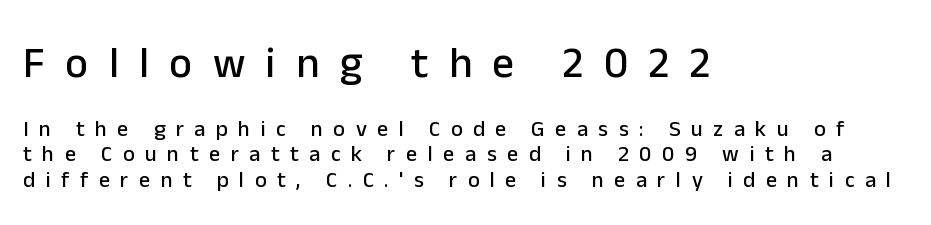
The image shows 43 px sans-serif type, upright; set left-aligned, line spacing 1.17x, unusually wide letter spacing (+0.48 em), not underlined; the first (top) block is 1.95x larger; low stroke contrast and a medium x-height.
